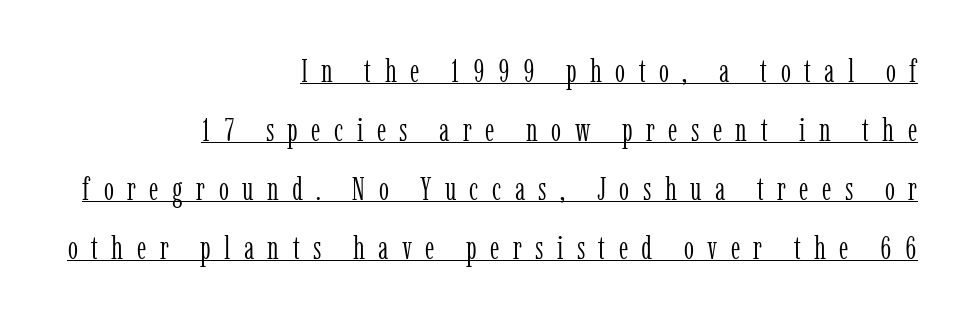
Alignment: flush right. In designer terms, the underline attribute is active on this setting. You could not count columns in this text — the font is proportionally spaced. The passage shown is typeset with a serif family. Stems and bowls with no extra thickness — not bold.
